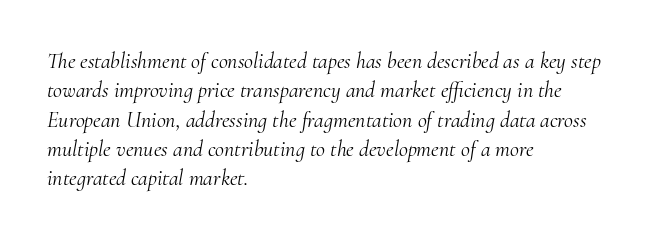
Heft: none added — not bold. The words here are not underlined. Is the block centered? No — it sits flush against the left margin. The whole block is typeset with a tilt. Caption: standard tracking, unaltered.
